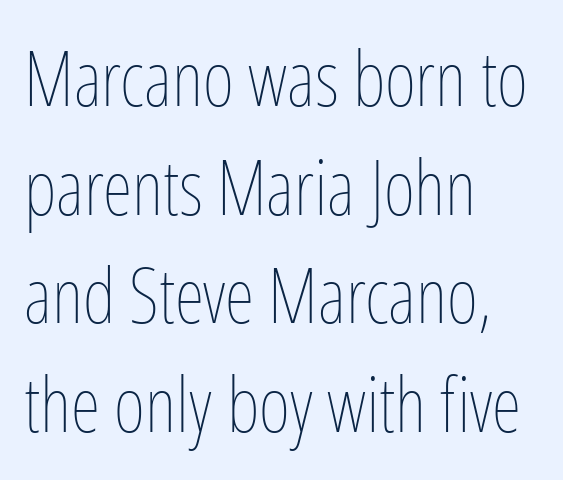
These lines were composed using upright roman letters. Compared with a centered layout, this one pins lines to the left instead. The designer left line spacing at the default. Weight class: somewhere from thin through regular.
